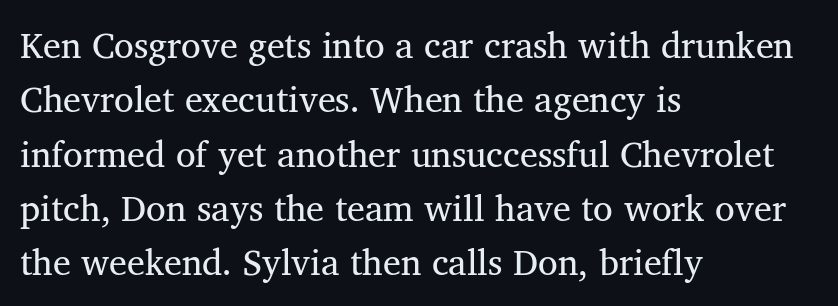
The image shows 36 px regular-weight serif type, upright; set left-aligned, normal line spacing (1.51x), normal letter spacing, not underlined; medium stroke contrast and a medium x-height.
